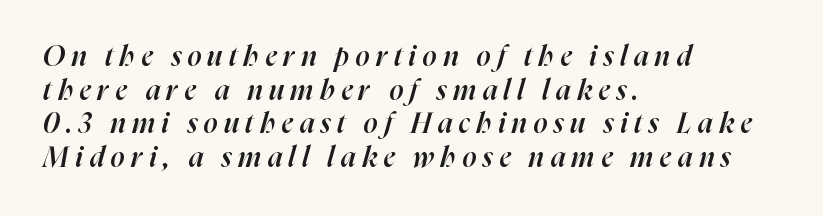
Q: Is the text bold? A: Semi-bold.
Q: Is the text italic (slanted)? A: Yes, it leans right by about 16 degrees.
Q: Is the text underlined? A: No.
Q: How is the paragraph aligned? A: Left-aligned.
Q: Is the spacing between letters normal or unusually wide? A: Unusually wide.
Q: Width (condensed, normal, or wide)? A: Normal.
Q: Stroke contrast? A: High.
Q: x-height? A: Medium.
Q: Monospaced? A: No.
